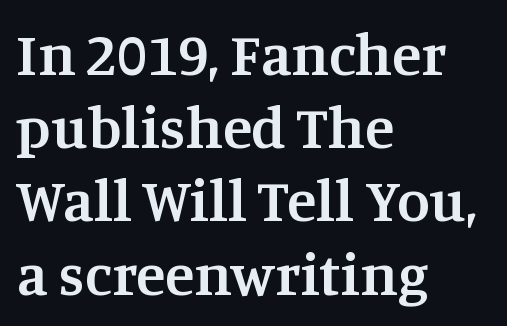
Type style note: has serifs. These lines are rendered in a variable-pitch font. Glance below the letters and you will spot only blank space. Letter spacing: default. Upright lettering throughout.
